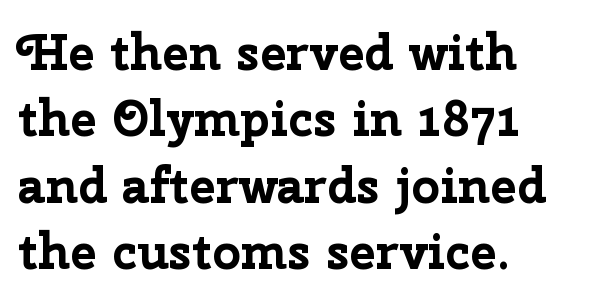
The image shows 50 px bold sans-serif type, upright; set left-aligned, normal line spacing (1.33x), normal letter spacing, not underlined; low stroke contrast and a medium x-height.
